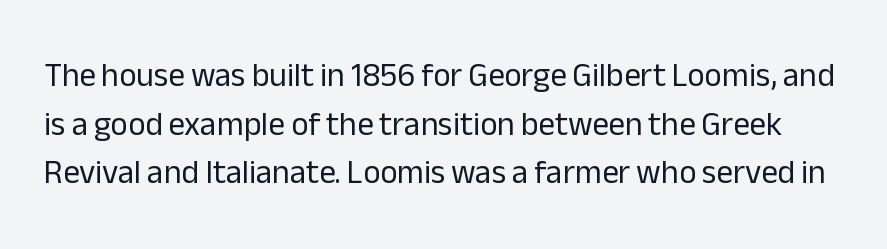
The image shows 33 px regular-weight sans-serif type, upright; set normal line spacing (1.47x), normal letter spacing, not underlined; low stroke contrast and a medium x-height.
